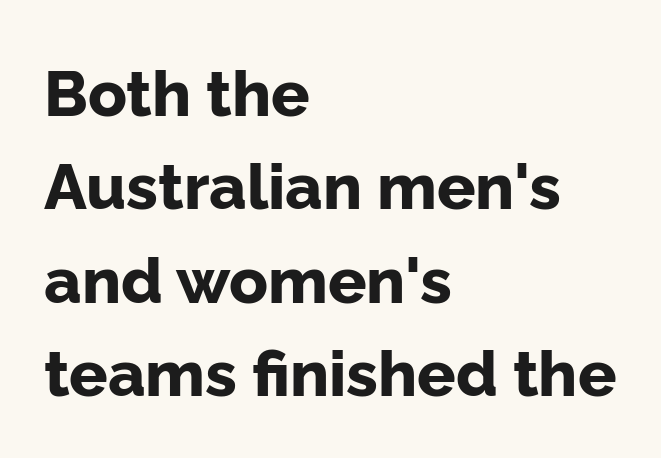
{"serif": "no", "italic": "no", "bold": "yes", "weight": "bold", "width": "normal", "stroke_contrast": "low", "x_height": "medium", "monospaced": "no", "underline": "no", "align": "left", "line_spacing": "normal", "line_spacing_ratio": 1.46, "letter_spacing": "normal", "letter_spacing_em": 0.0, "glyph_px": 64}
